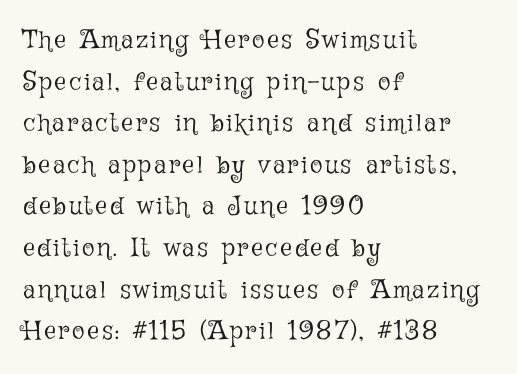
The string is rendered with underlining switched off. A light-to-regular cut is what we see here. Italic: no, the glyphs are upright roman. How would I describe the line gaps? Plain and ordinary.
